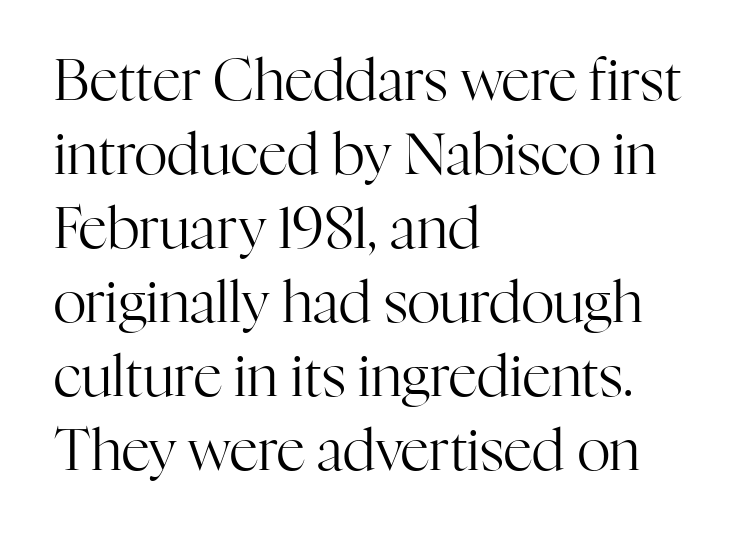
The image shows 57 px regular-weight serif type, upright; set left-aligned, normal line spacing (1.3x), normal letter spacing, not underlined; high stroke contrast and a medium x-height.
